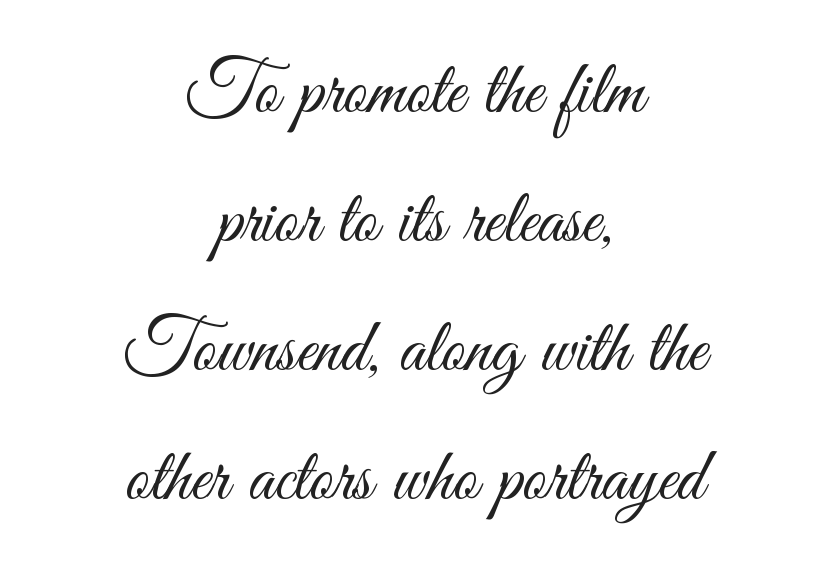
Q: Is the text bold? A: No.
Q: Is the text italic (slanted)? A: Yes.
Q: Is the typeface a serif or a sans-serif typeface? A: Sans-serif.
Q: Is the text underlined? A: No.
Q: How is the paragraph aligned? A: Centered.
Q: Is the spacing between letters normal or unusually wide? A: Normal.
Q: Width (condensed, normal, or wide)? A: Condensed.
Q: Stroke contrast? A: Medium.
Q: x-height? A: Small.
Q: Monospaced? A: No.
